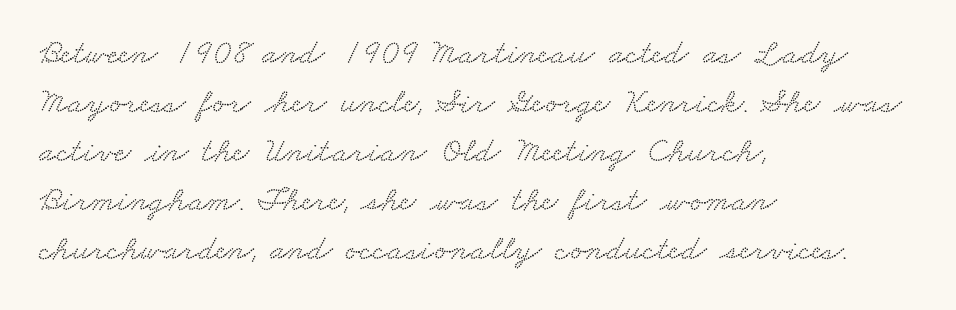
Q: Is the typeface a serif or a sans-serif typeface? A: Serif.
Q: Is the text underlined? A: No.
Q: How is the paragraph aligned? A: Left-aligned.
Q: Is the spacing between letters normal or unusually wide? A: Normal.
Q: Is the spacing between lines tight, normal or loose? A: Normal.
Q: Width (condensed, normal, or wide)? A: Wide.
Q: Stroke contrast? A: Low.
Q: x-height? A: Small.
Q: Monospaced? A: No.
